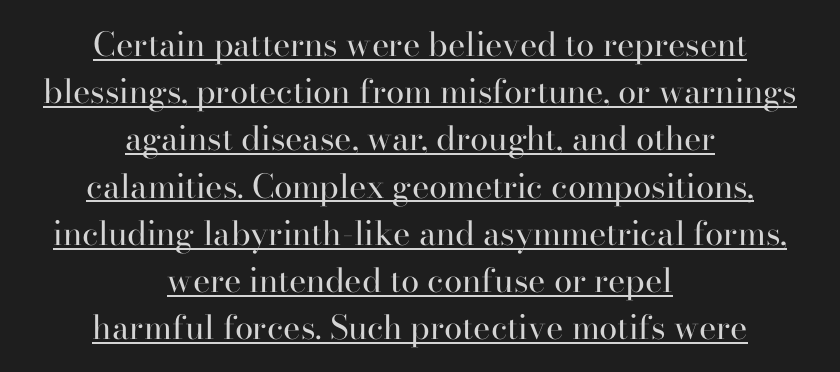
{"serif": "yes", "italic": "no", "bold": "no", "weight": "regular", "width": "normal", "stroke_contrast": "high", "x_height": "small", "monospaced": "no", "underline": "yes", "align": "center", "line_spacing": "normal", "line_spacing_ratio": 1.43, "letter_spacing": "normal", "letter_spacing_em": 0.0, "glyph_px": 33}
